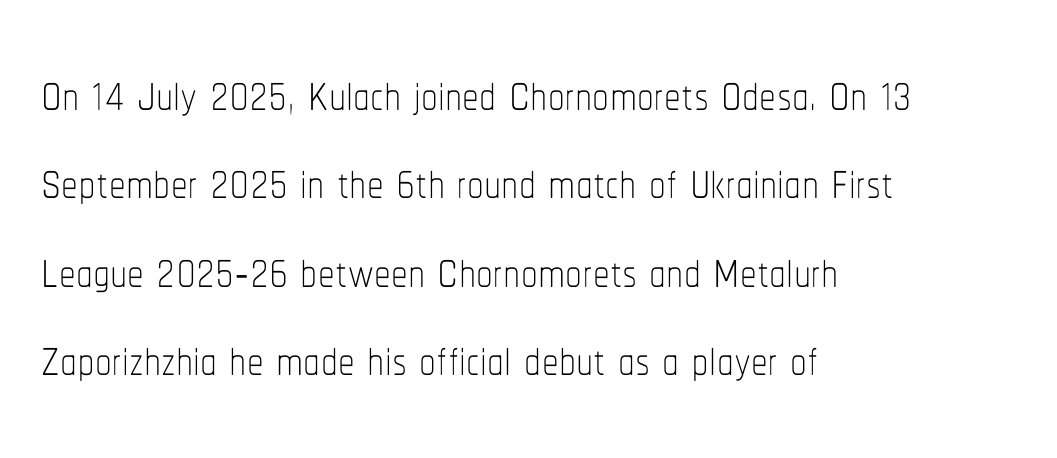
The image shows 67 px thin, condensed type, upright; set left-aligned, normal line spacing (1.32x), normal letter spacing, not underlined; low stroke contrast and a medium x-height.
